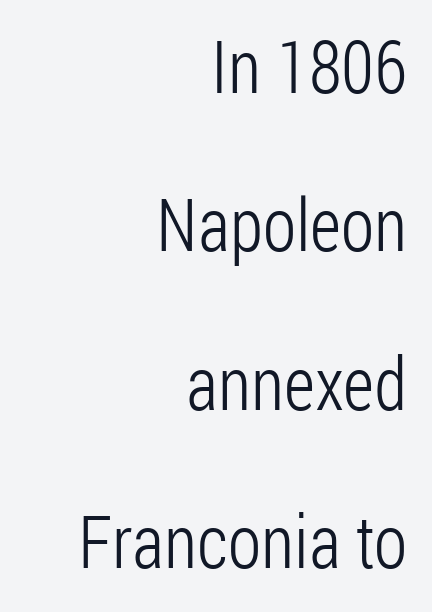
Grotesque or geometric, the face here clearly has no serifs. Each stroke keeps to a modest, everyday thickness or less. The space beneath each line is pristine and unruled. The block of text is sparse from top to bottom, with ample space between rows. Default kerning and tracking; the words read as compact shapes. Notice how the stems are strictly vertical — no italics here.
